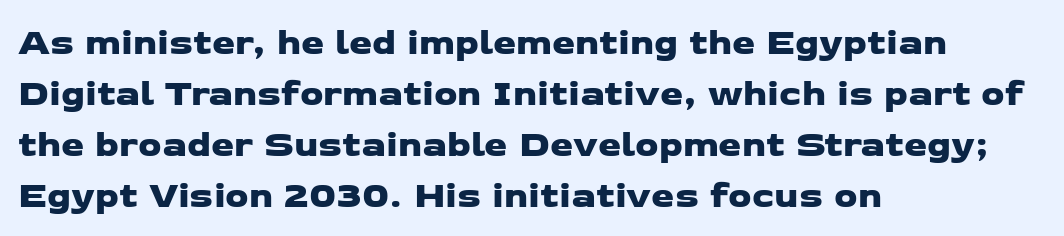
A typesetter would call this proportional, since set widths differ per character. Leading: standard. Are there feet on the stems? There aren't — it's a sans. Leftover space on each line is placed entirely after the last word. Honestly, the letter spacing is just normal — you wouldn't notice it. The space beneath each line is pristine and unruled.
